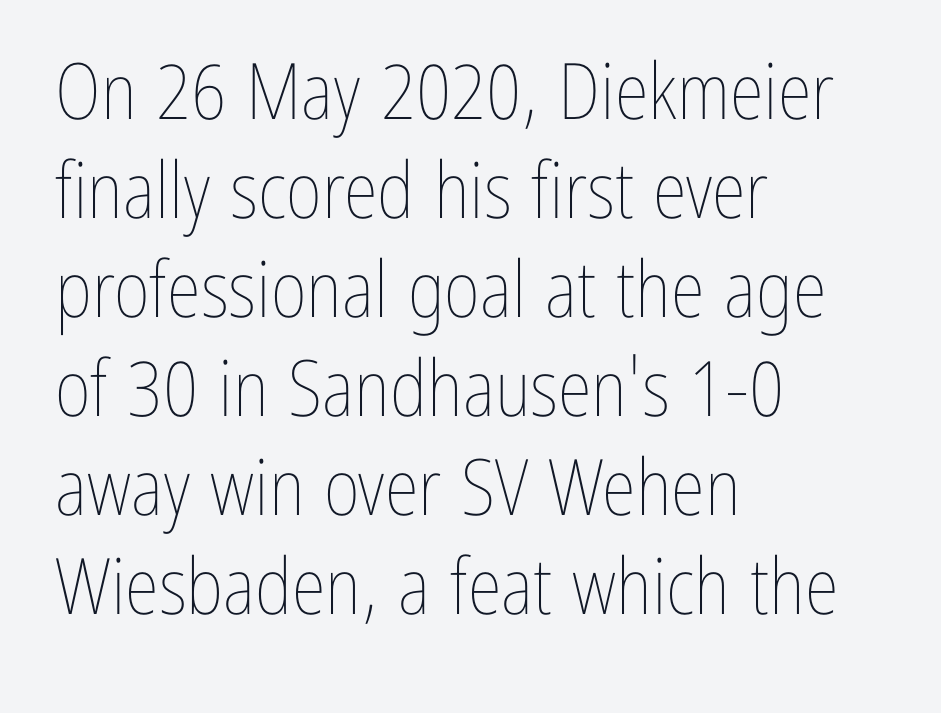
The image shows 78 px thin, condensed type, upright; set left-aligned, normal line spacing (1.27x), normal letter spacing, not underlined; low stroke contrast and a medium x-height.
